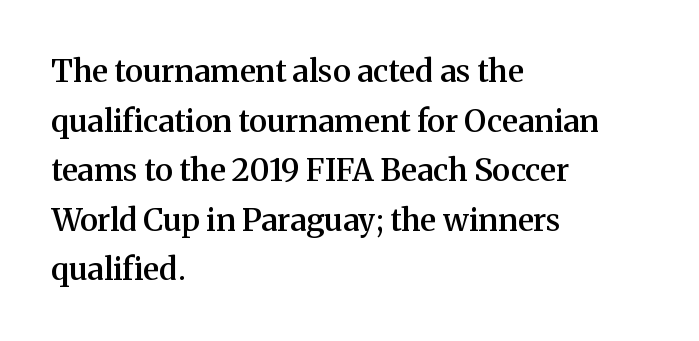
Typesetter's note: demi weight, one step under bold. Students, observe: this is what conventionally led text looks like. The typesetter chose a ragged-right arrangement here. The passage shown has conventional tracking throughout. Decoration check: the copy has no underline.
